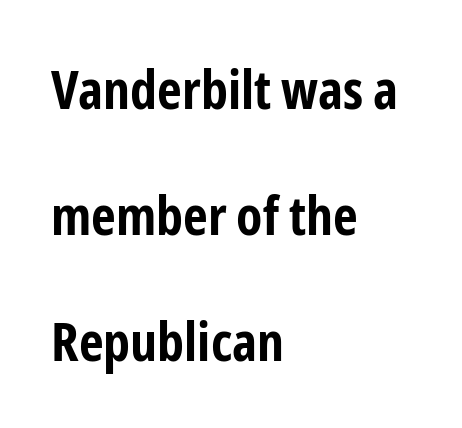
The image shows 54 px bold, condensed sans-serif type, upright; set left-aligned, loose line spacing (2.33x), normal letter spacing, not underlined; low stroke contrast and a medium x-height.
